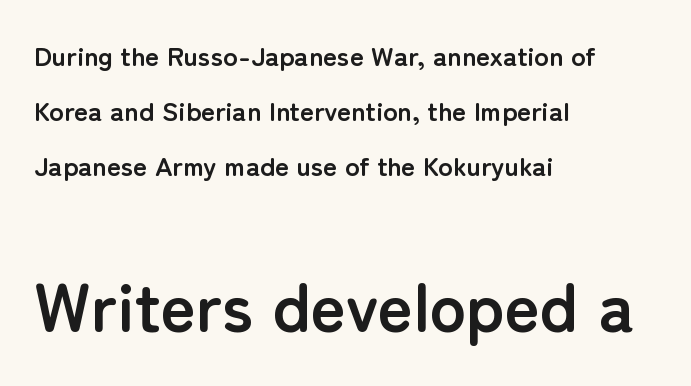
The typography opts for an upright posture over an oblique one. The letters carry no serifs — their stems end cleanly without finishing strokes. Nothing unusual about the tracking: characters are spaced as the font intends. A student would call this left alignment; a typographer would say flush left, rag right. Students, this is bold: see how much ink each stroke carries. Is this a fixed-width face? No — the glyphs have proportional, varying widths.
